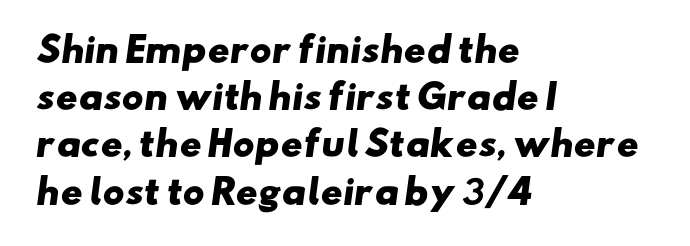
The image shows 33 px heavy, wide sans-serif type; set left-aligned, normal line spacing (1.43x), normal letter spacing, not underlined; low stroke contrast and a small x-height.
